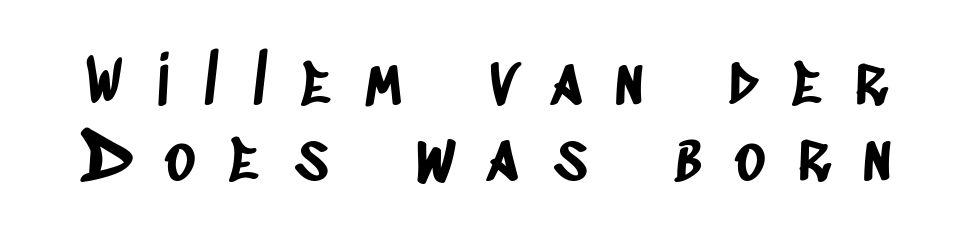
You could only call the tracking loose — the letters float apart. Leading is clearly below the norm, producing a dense column. This is sans-serif lettering, the kind often seen on screens and signage. The face used here is proportionally spaced, like ordinary book or web type. The zone under the glyphs is completely vacant.
